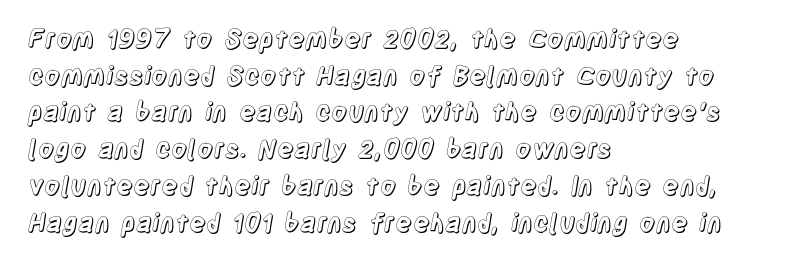
The image shows 25 px text type; set left-aligned, normal line spacing (1.47x), normal letter spacing, not underlined.
